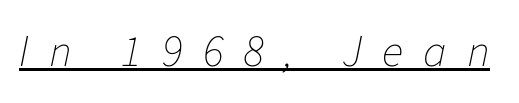
The image shows 45 px thin type, italic (leaning right); set unusually wide letter spacing (+0.45 em), underlined; low stroke contrast and a medium x-height.
